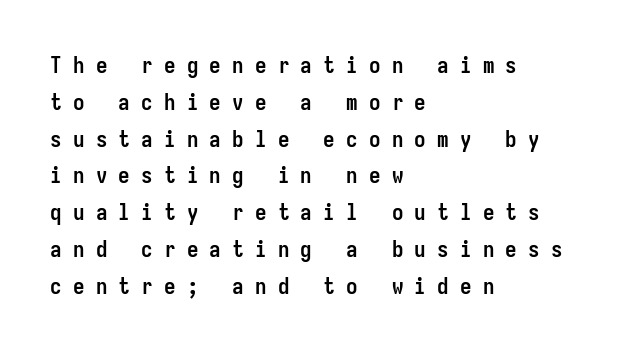
{"italic": "no", "bold": "yes", "underline": "no", "align": "left", "line_spacing": "normal", "line_spacing_ratio": 1.6, "letter_spacing": "wide", "letter_spacing_em": 0.49, "glyph_px": 23}
